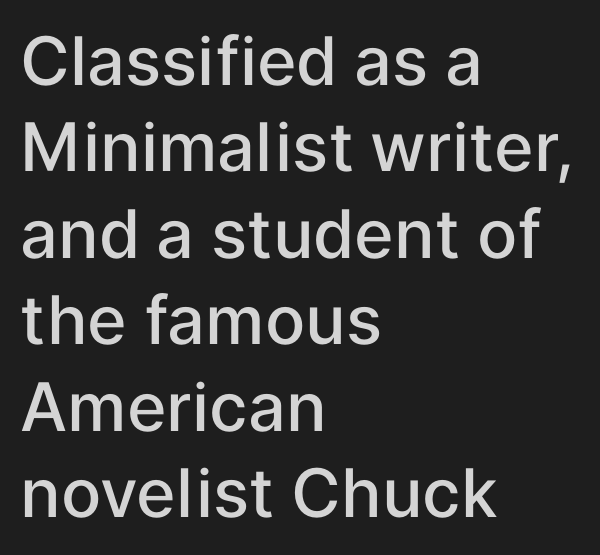
The image shows 67 px semibold sans-serif type, upright; set left-aligned, normal line spacing (1.29x), normal letter spacing, not underlined; low stroke contrast and a medium x-height.
